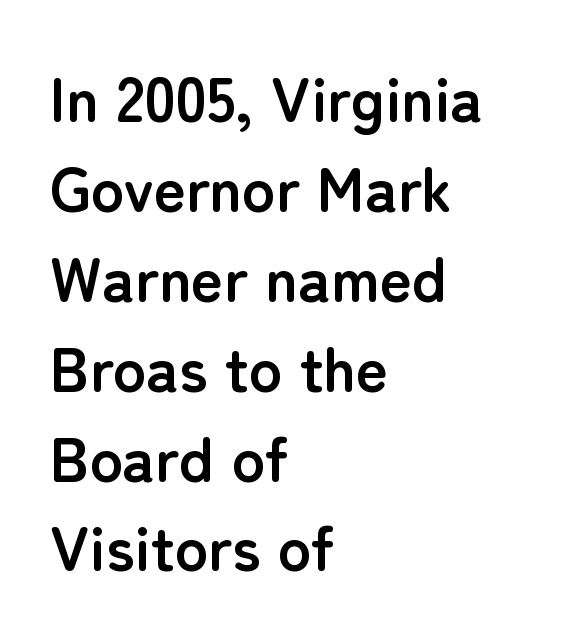
{"serif": "no", "italic": "no", "bold": "yes", "weight": "semibold", "width": "normal", "stroke_contrast": "low", "x_height": "medium", "monospaced": "no", "underline": "no", "align": "left", "line_spacing": "normal", "line_spacing_ratio": 1.45, "letter_spacing": "normal", "letter_spacing_em": 0.0, "glyph_px": 62}
